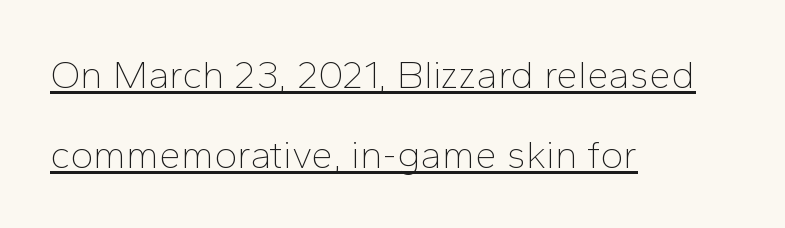
The image shows 39 px thin sans-serif type, upright; set left-aligned, loose line spacing (2.05x), normal letter spacing, underlined; low stroke contrast and a medium x-height.
